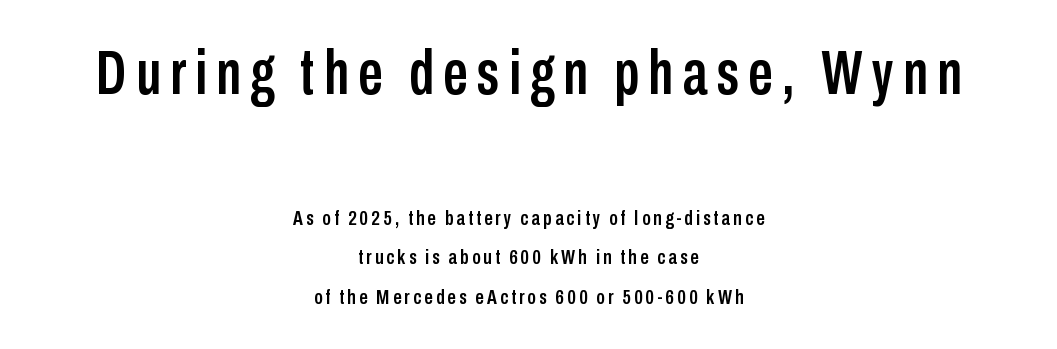
The image shows 62 px condensed sans-serif type, upright; set centered, line spacing 1.89x, not underlined; the first (top) block is 2.95x larger; low stroke contrast and a medium x-height.
